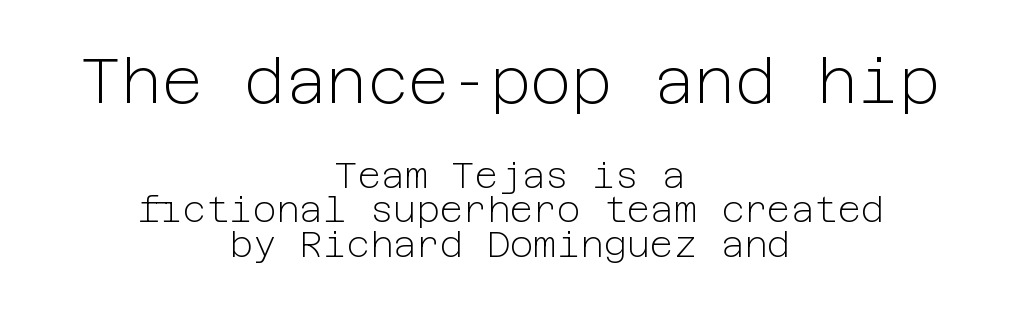
The image shows 63 px light sans-serif type, upright; set centered, tight line spacing (0.96x), normal letter spacing, not underlined; the first (top) block is 1.75x larger; low stroke contrast and a medium x-height.
